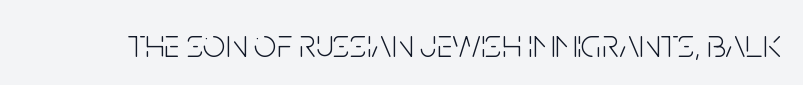
The image shows 40 px light, condensed sans-serif type, upright; set normal letter spacing, not underlined; low stroke contrast and a large x-height.
